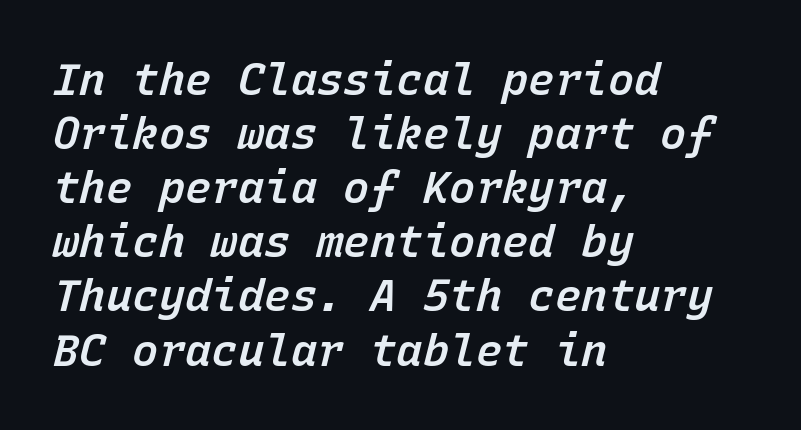
The image shows 44 px semibold type, italic (leaning right), monospaced; set left-aligned, line spacing 1.23x, normal letter spacing, not underlined; low stroke contrast and a medium x-height.
